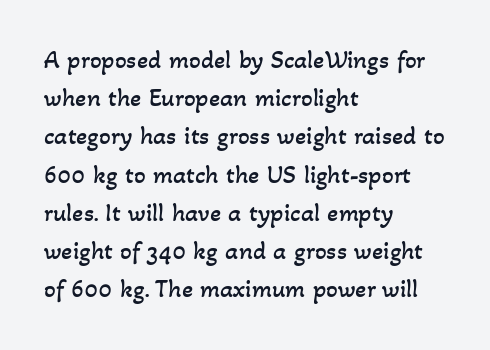
Unmarked baselines from the first word to the last. Each word holds together tightly as a unit, with standard inter-letter gaps. What's the leading like? Ordinary, nothing unusual. Unbolded letterforms with no extra heft.
